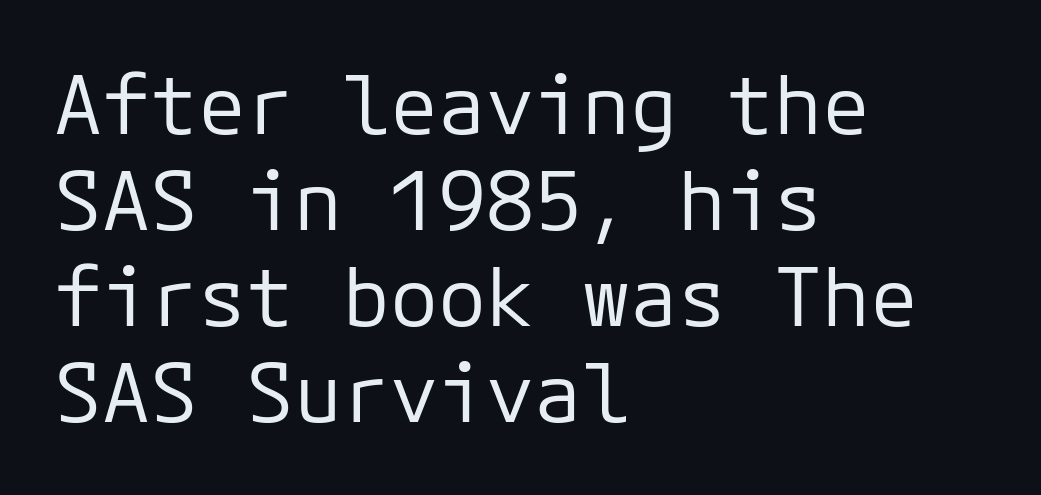
Q: Is the text bold? A: No.
Q: Is the text italic (slanted)? A: No, it is upright.
Q: Is the typeface a serif or a sans-serif typeface? A: Sans-serif.
Q: Is the text underlined? A: No.
Q: How is the paragraph aligned? A: Left-aligned.
Q: Is the spacing between letters normal or unusually wide? A: Normal.
Q: Width (condensed, normal, or wide)? A: Normal.
Q: Stroke contrast? A: Low.
Q: x-height? A: Medium.
